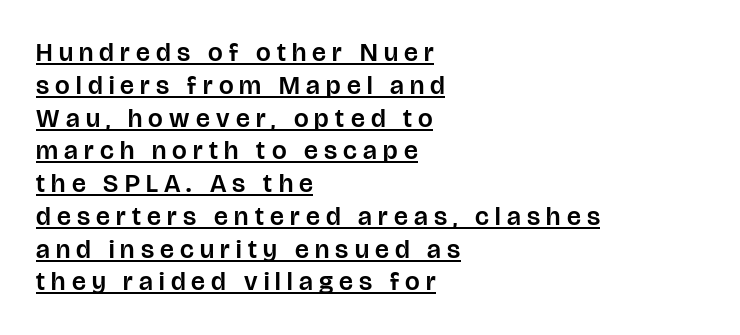
These lines sit exactly where default settings would place them. A typesetter would call this heavily tracked-out type. This rendering features underlined lettering. These lines stack with their left ends in a neat column. This sample uses an upright cut, with every glyph sitting square on the baseline.
